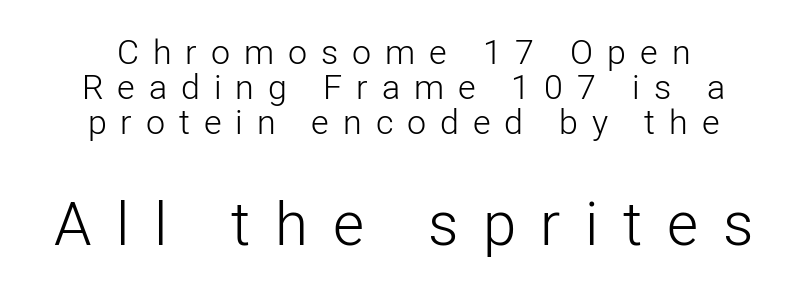
Font category for this specimen: sans-serif. The tracking jumps out immediately: characters are airy and widely separated. The composition opens small and finishes big. Type without underlining.
